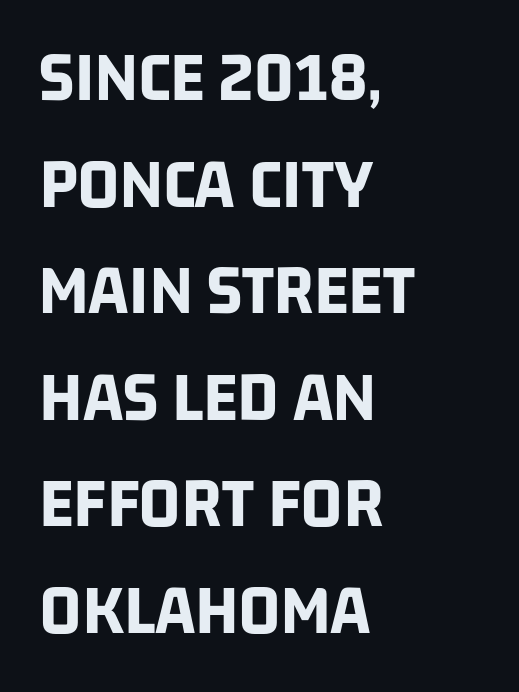
The foot of each line stays bare and open. Pretty heavy lettering here — definitely bold. These lines stack with their left ends in a neat column. The glyphs in this specimen are sans serif. Notice how descenders clear the ascenders below comfortably — that's standard leading.
